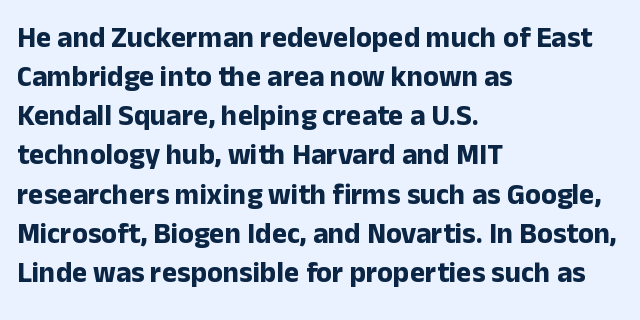
Q: Is the text bold? A: Yes.
Q: Is the text italic (slanted)? A: No, it is upright.
Q: Is the typeface a serif or a sans-serif typeface? A: Sans-serif.
Q: Is the text underlined? A: No.
Q: How is the paragraph aligned? A: Left-aligned.
Q: Is the spacing between letters normal or unusually wide? A: Normal.
Q: Is the spacing between lines tight, normal or loose? A: Normal.
Q: Width (condensed, normal, or wide)? A: Normal.
Q: Stroke contrast? A: Low.
Q: x-height? A: Medium.
Q: Monospaced? A: No.
